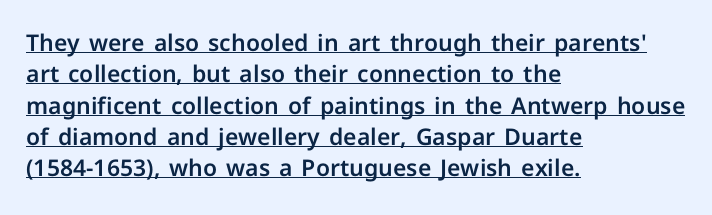
{"italic": "no", "underline": "yes", "align": "left", "line_spacing": "normal", "line_spacing_ratio": 1.36, "letter_spacing": "normal", "letter_spacing_em": 0.0, "glyph_px": 23}
